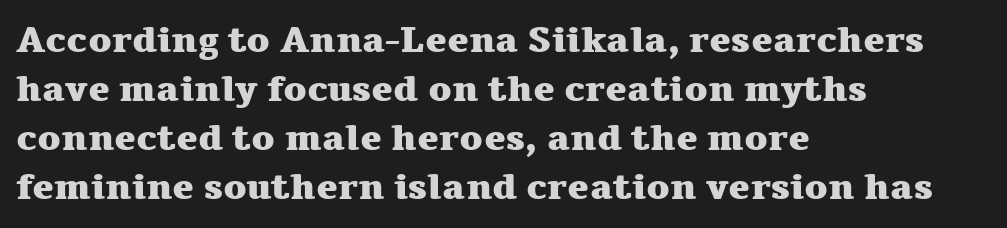
Q: Is the text bold? A: Yes.
Q: Is the text italic (slanted)? A: No, it is upright.
Q: Is the typeface a serif or a sans-serif typeface? A: Serif.
Q: Is the text underlined? A: No.
Q: How is the paragraph aligned? A: Left-aligned.
Q: Is the spacing between letters normal or unusually wide? A: Normal.
Q: Is the spacing between lines tight, normal or loose? A: Normal.
Q: Width (condensed, normal, or wide)? A: Wide.
Q: Stroke contrast? A: Medium.
Q: x-height? A: Medium.
Q: Monospaced? A: No.
